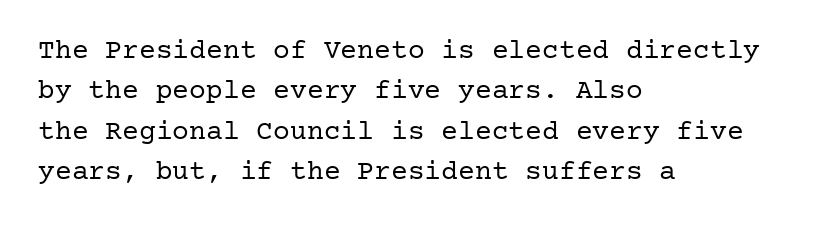
Q: Is the text bold? A: No.
Q: Is the text italic (slanted)? A: No, it is upright.
Q: Is the typeface a serif or a sans-serif typeface? A: Serif.
Q: Is the text underlined? A: No.
Q: How is the paragraph aligned? A: Left-aligned.
Q: Is the spacing between letters normal or unusually wide? A: Normal.
Q: Is the spacing between lines tight, normal or loose? A: Normal.
Q: Width (condensed, normal, or wide)? A: Normal.
Q: Stroke contrast? A: Low.
Q: x-height? A: Medium.
